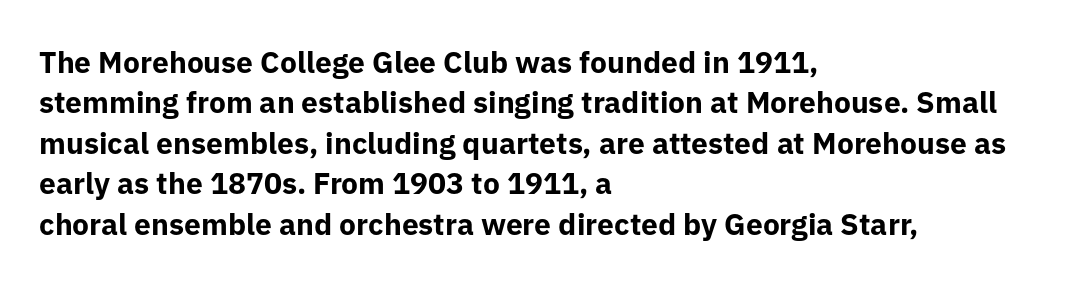
The image shows 30 px bold sans-serif type, upright; set left-aligned, normal line spacing (1.35x), normal letter spacing, not underlined; low stroke contrast and a medium x-height.
